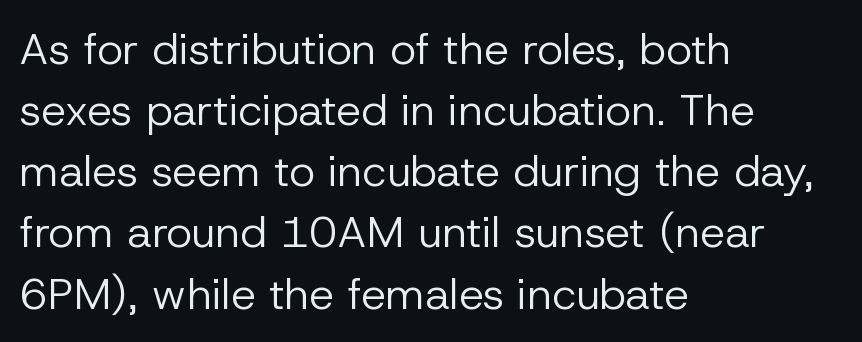
Q: Is the text bold? A: No.
Q: Is the text italic (slanted)? A: No, it is upright.
Q: Is the typeface a serif or a sans-serif typeface? A: Sans-serif.
Q: Is the text underlined? A: No.
Q: How is the paragraph aligned? A: Left-aligned.
Q: Is the spacing between letters normal or unusually wide? A: Normal.
Q: Is the spacing between lines tight, normal or loose? A: Normal.
Q: Width (condensed, normal, or wide)? A: Normal.
Q: Stroke contrast? A: Low.
Q: x-height? A: Medium.
Q: Monospaced? A: No.
